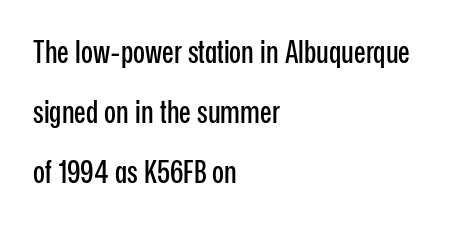
The lettering holds an erect, upright posture throughout. How are the letters spaced? Ordinarily, with no added tracking. The paragraph has a hard left edge and a soft right edge. The gap between lines stays unmarked.
